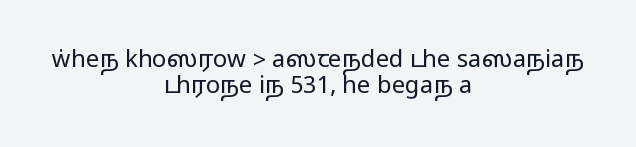
Characters remain perfectly vertical along every line. The whitespace from short lines is split evenly between both sides. Glance below the letters and you will spot only blank space. What stands out about the letter spacing? Nothing — it is the standard amount.
